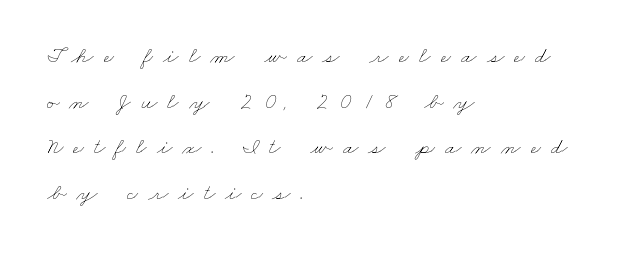
One-word summary of the alignment: left. Stems and bowls with no extra thickness — not bold. Tracking value appears strongly positive — letters spread wide. Plain, unruled lines of type. Students, observe: this is what heavily led, spacious text looks like.
